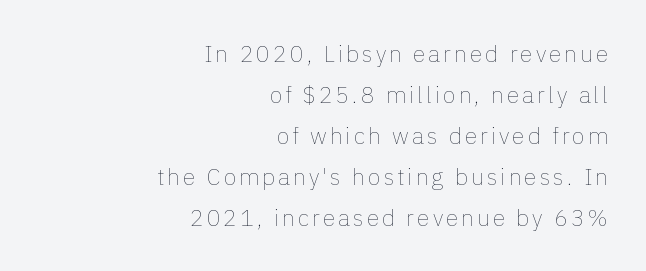
Q: Is the text bold? A: No.
Q: Is the text italic (slanted)? A: No, it is upright.
Q: Is the text underlined? A: No.
Q: How is the paragraph aligned? A: Right-aligned.
